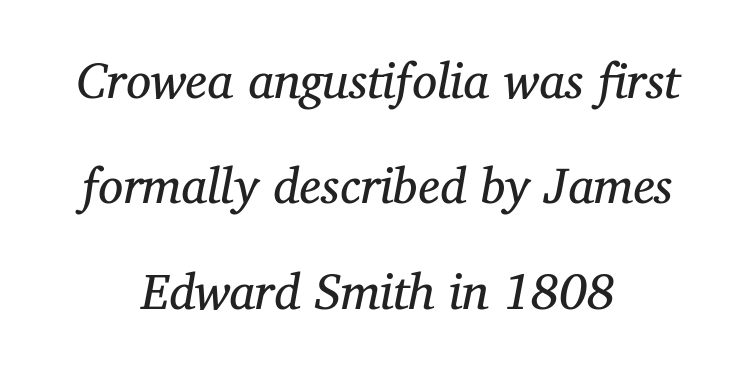
These lines keep a tight, regular rhythm from letter to letter. The rendering positions every line midway between the sides. Proportional: the letters do not fall into vertical columns. Yep, that's italic — everything's leaning. Baseline-to-baseline distance is far greater than the letter height.
